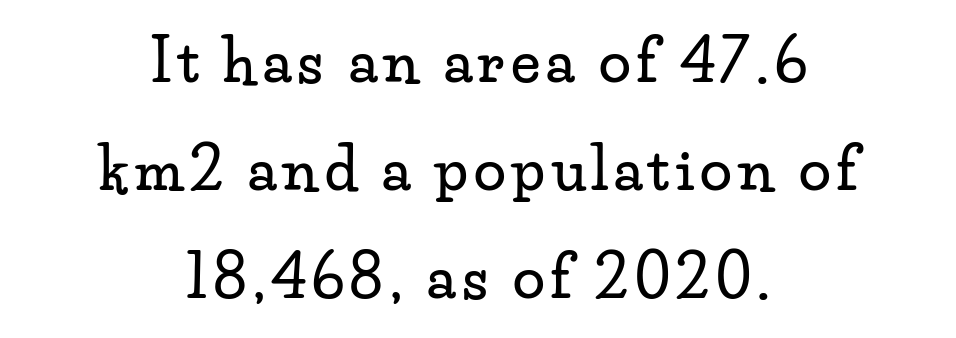
Bare-footed words on every line. Yep, those are serifs on the letters. It's the straight-up-and-down kind of type. In CSS terms this would be text-align: center. Proportional: the letters do not fall into vertical columns.
